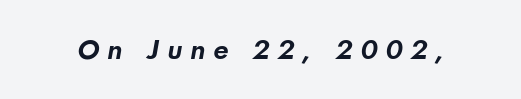
{"serif": "no", "width": "normal", "stroke_contrast": "low", "x_height": "small", "monospaced": "no", "underline": "no", "letter_spacing": "wide", "letter_spacing_em": 0.28, "glyph_px": 28}
